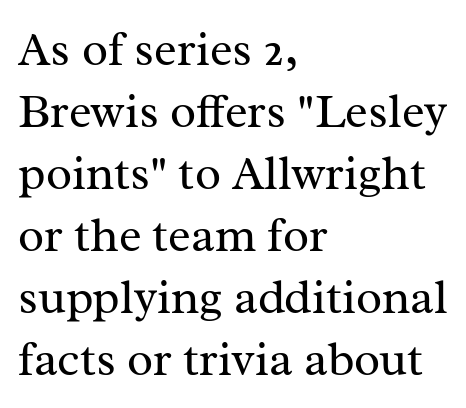
{"serif": "yes", "italic": "no", "bold": "no", "weight": "regular", "width": "normal", "stroke_contrast": "medium", "x_height": "medium", "monospaced": "no", "underline": "no", "align": "left", "line_spacing": "normal", "line_spacing_ratio": 1.29, "letter_spacing": "normal", "letter_spacing_em": 0.0, "glyph_px": 48}
